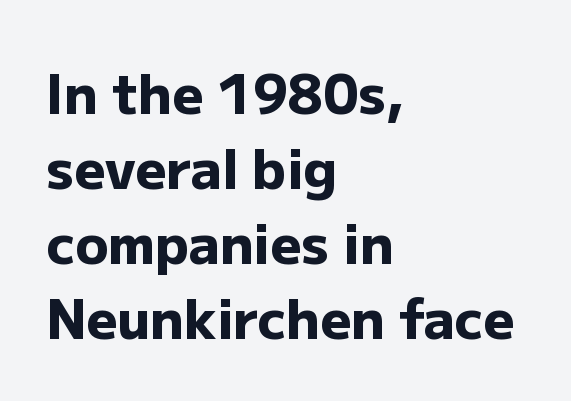
{"serif": "no", "italic": "no", "bold": "yes", "weight": "heavy", "width": "normal", "stroke_contrast": "low", "x_height": "medium", "monospaced": "no", "underline": "no", "align": "left", "line_spacing": "normal", "line_spacing_ratio": 1.39, "letter_spacing": "normal", "letter_spacing_em": 0.0, "glyph_px": 54}
